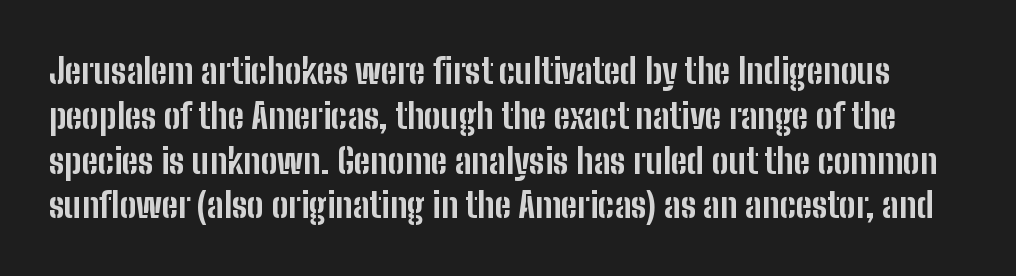
{"serif": "no", "italic": "no", "bold": "yes", "weight": "bold", "width": "condensed", "stroke_contrast": "low", "x_height": "medium", "monospaced": "no", "underline": "no", "line_spacing": "normal", "line_spacing_ratio": 1.28, "letter_spacing": "normal", "letter_spacing_em": 0.0, "glyph_px": 35}
